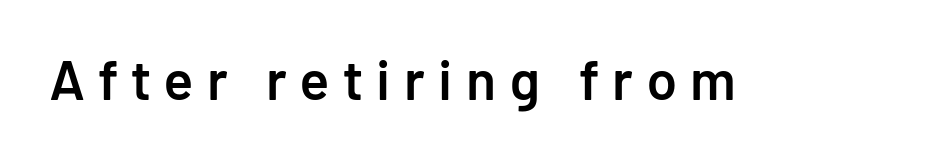
Q: Is the text bold? A: Semi-bold.
Q: Is the text italic (slanted)? A: No, it is upright.
Q: Is the typeface a serif or a sans-serif typeface? A: Sans-serif.
Q: Is the text underlined? A: No.
Q: Is the spacing between letters normal or unusually wide? A: Unusually wide.
Q: Width (condensed, normal, or wide)? A: Normal.
Q: Stroke contrast? A: Low.
Q: x-height? A: Medium.
Q: Monospaced? A: No.
